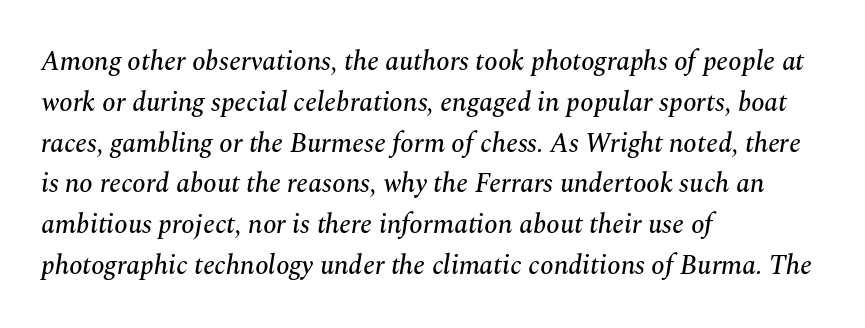
{"italic": "yes", "lean": "right", "slant_degrees": 10, "underline": "no", "align": "left", "line_spacing": "normal", "line_spacing_ratio": 1.51, "letter_spacing": "normal", "letter_spacing_em": 0.0, "glyph_px": 27}
